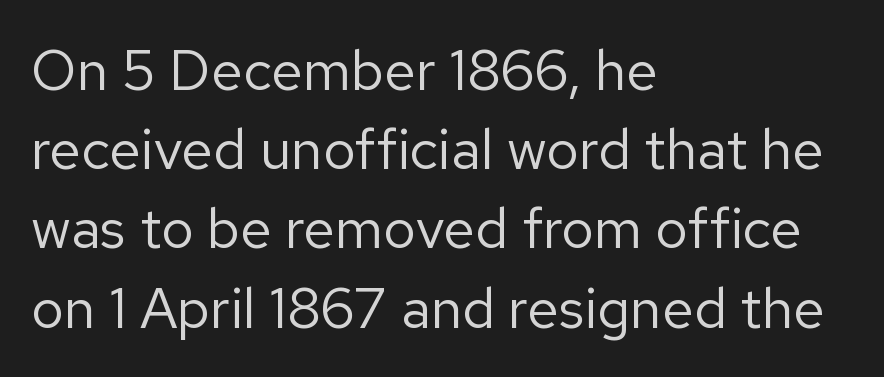
{"serif": "no", "italic": "no", "bold": "no", "weight": "regular", "width": "normal", "stroke_contrast": "low", "x_height": "medium", "monospaced": "no", "underline": "no", "align": "left", "line_spacing": "normal", "line_spacing_ratio": 1.39, "letter_spacing": "normal", "letter_spacing_em": 0.0, "glyph_px": 57}
